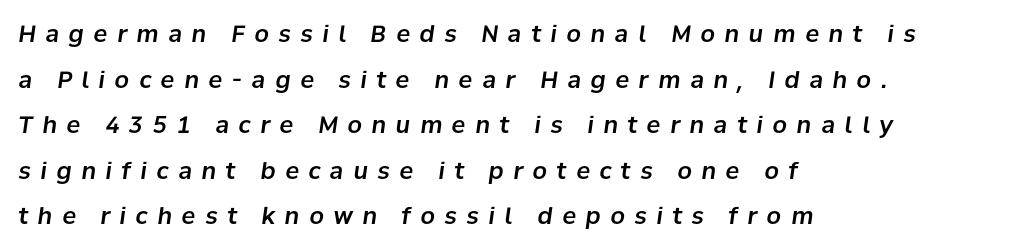
{"italic": "yes", "lean": "right", "slant_degrees": 8, "underline": "no", "align": "left", "line_spacing": "loose", "line_spacing_ratio": 1.98, "letter_spacing": "wide", "letter_spacing_em": 0.42, "glyph_px": 23}
